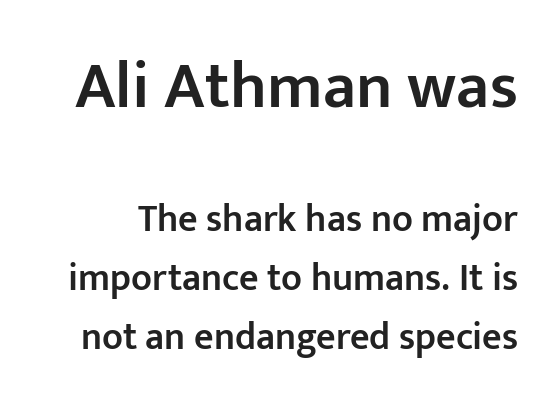
Q: Is the text bold? A: Semi-bold.
Q: Is the text italic (slanted)? A: No, it is upright.
Q: Is the typeface a serif or a sans-serif typeface? A: Sans-serif.
Q: Is the text underlined? A: No.
Q: Is the spacing between letters normal or unusually wide? A: Normal.
Q: Is the spacing between lines tight, normal or loose? A: Normal.
Q: Which block of text is set in a larger size, the first (top) or the second (bottom)? A: The first (top) one.
Q: Width (condensed, normal, or wide)? A: Normal.
Q: Stroke contrast? A: Low.
Q: x-height? A: Medium.
Q: Monospaced? A: No.
